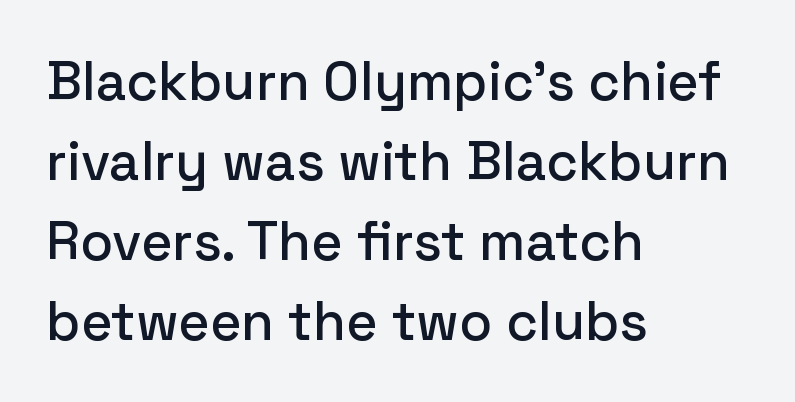
The image shows 54 px sans-serif type, upright; set left-aligned, normal line spacing (1.48x), normal letter spacing, not underlined; low stroke contrast and a medium x-height.
